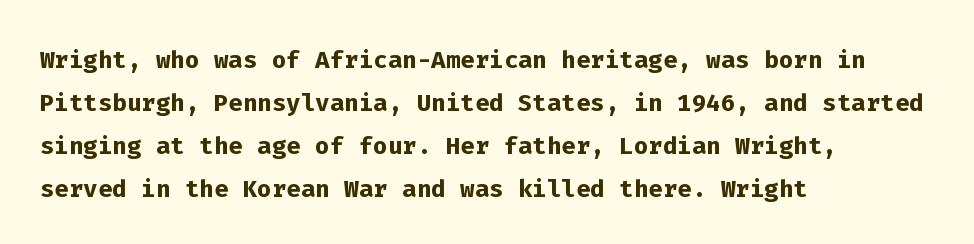
Q: Is the text bold? A: Yes.
Q: Is the text italic (slanted)? A: No, it is upright.
Q: Is the typeface a serif or a sans-serif typeface? A: Sans-serif.
Q: Is the text underlined? A: No.
Q: How is the paragraph aligned? A: Left-aligned.
Q: Is the spacing between letters normal or unusually wide? A: Normal.
Q: Is the spacing between lines tight, normal or loose? A: Normal.
Q: Width (condensed, normal, or wide)? A: Normal.
Q: Stroke contrast? A: Low.
Q: x-height? A: Medium.
Q: Monospaced? A: Yes.
